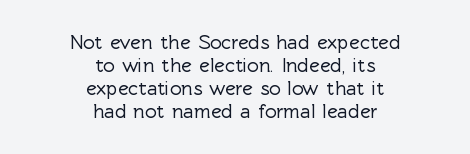
{"italic": "no", "underline": "no", "align": "center", "line_spacing": "tight", "line_spacing_ratio": 1.15, "letter_spacing": "normal", "letter_spacing_em": 0.0, "glyph_px": 20}
